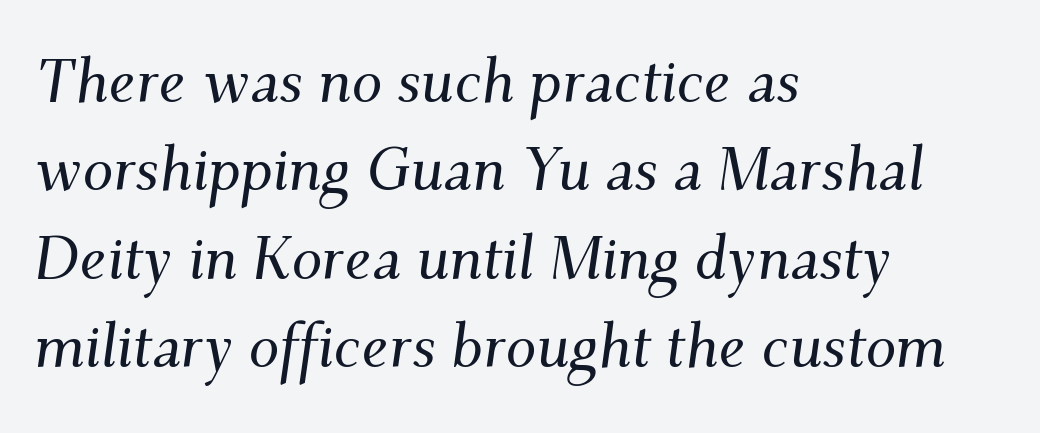
The letters advance in unequal steps, a hallmark of proportional type. Decoration check: the copy has no underline. The rag falls on the right side of this text block. A typesetter would mark this as italic. Default kerning and tracking; the words read as compact shapes.
